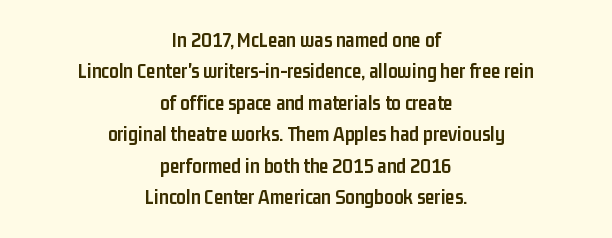
The image shows 21 px bold type, upright; set centered, normal line spacing (1.5x), normal letter spacing, not underlined.
